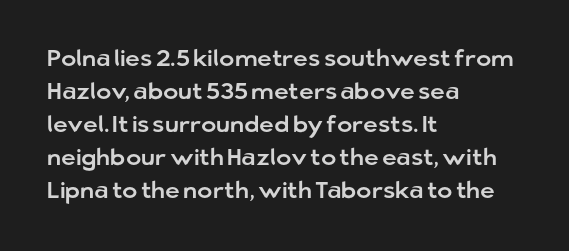
The image shows 23 px text type, upright; set left-aligned, normal line spacing (1.44x), normal letter spacing, not underlined.
